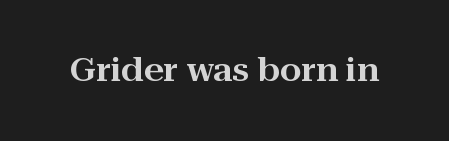
Q: Is the text italic (slanted)? A: No, it is upright.
Q: Is the typeface a serif or a sans-serif typeface? A: Serif.
Q: Is the text underlined? A: No.
Q: Is the spacing between letters normal or unusually wide? A: Normal.
Q: Width (condensed, normal, or wide)? A: Wide.
Q: Stroke contrast? A: High.
Q: x-height? A: Medium.
Q: Monospaced? A: No.
